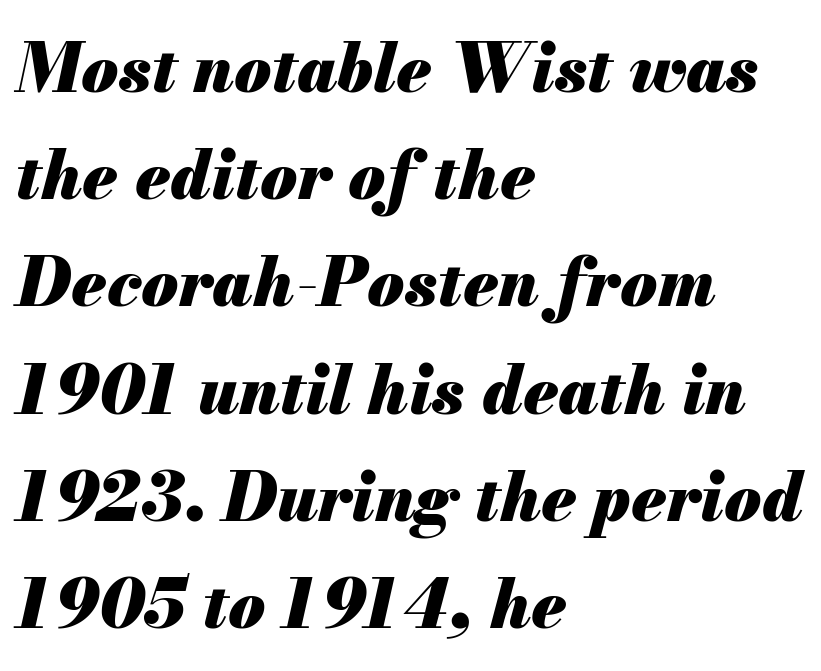
The axis of the letterforms is tilted away from vertical. Stroke thickness is high; the sample reads as a true bold. The specimen omits any rule beneath the text block's lines. Each new line begins a customary step beneath the previous one.
